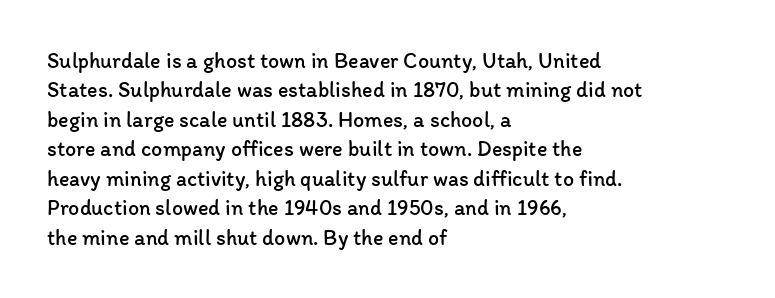
The image shows 22 px text type, upright; set left-aligned, normal line spacing (1.34x), normal letter spacing, not underlined.
